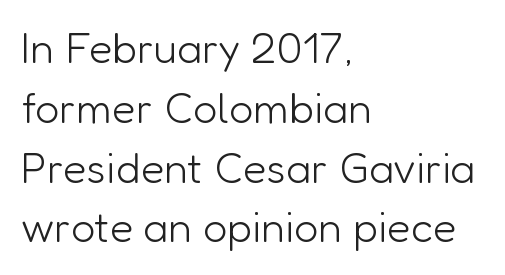
{"serif": "no", "italic": "no", "bold": "no", "weight": "light", "width": "normal", "stroke_contrast": "low", "x_height": "medium", "monospaced": "no", "underline": "no", "align": "left", "line_spacing": "normal", "line_spacing_ratio": 1.39, "letter_spacing": "normal", "letter_spacing_em": 0.0, "glyph_px": 43}
